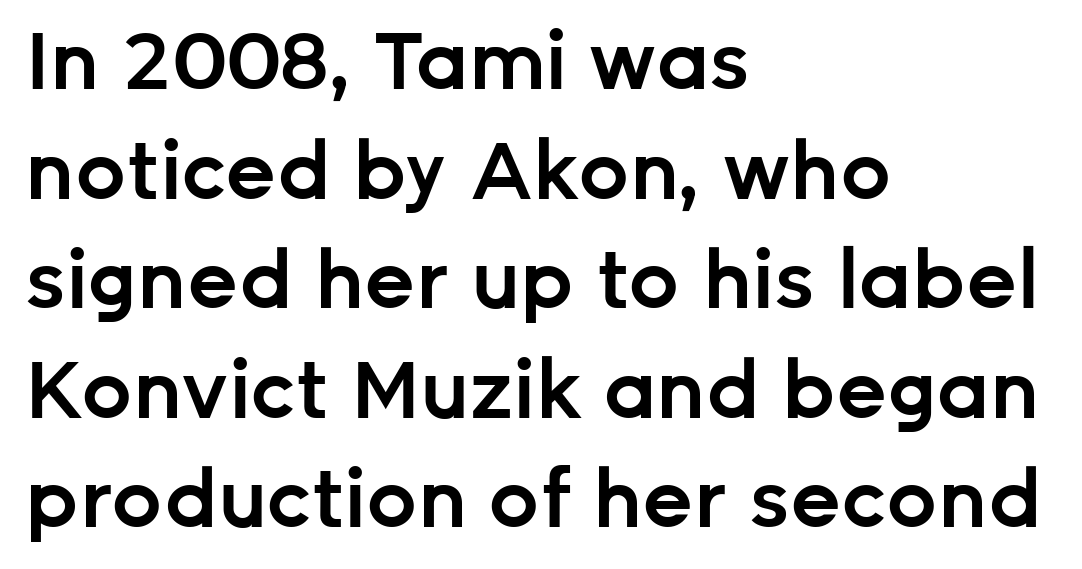
The image shows 80 px semibold sans-serif type, upright; set left-aligned, normal line spacing (1.37x), normal letter spacing, not underlined; low stroke contrast and a medium x-height.
